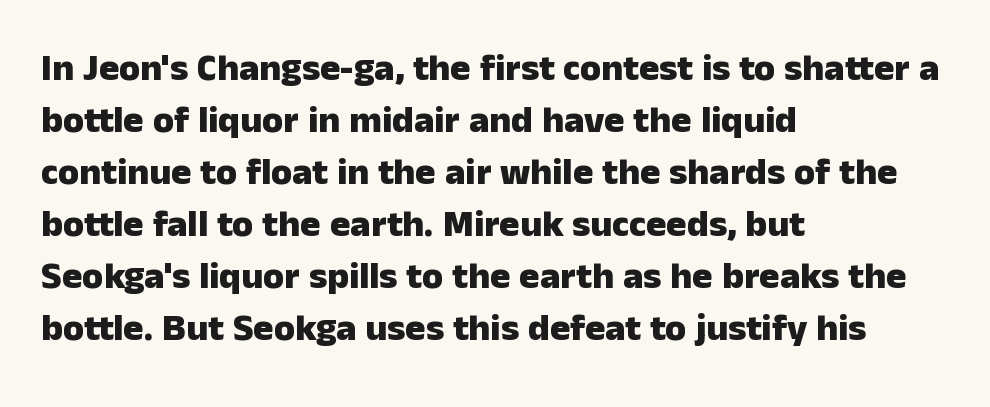
The image shows 38 px heavy sans-serif type, upright; set left-aligned, normal line spacing (1.37x), normal letter spacing, not underlined; low stroke contrast and a medium x-height.
